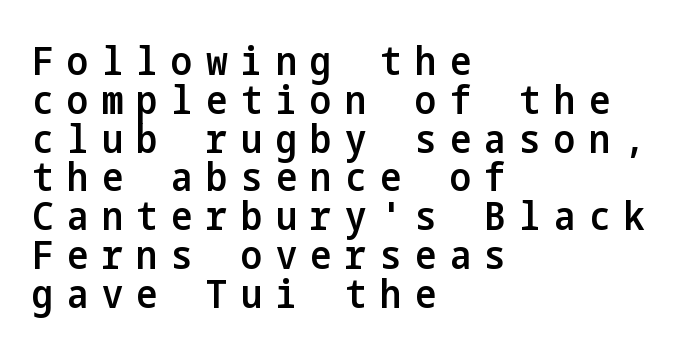
The image shows 40 px semibold, condensed sans-serif type, upright; set left-aligned, tight line spacing (0.97x), unusually wide letter spacing (+0.34 em), not underlined; low stroke contrast and a medium x-height.
